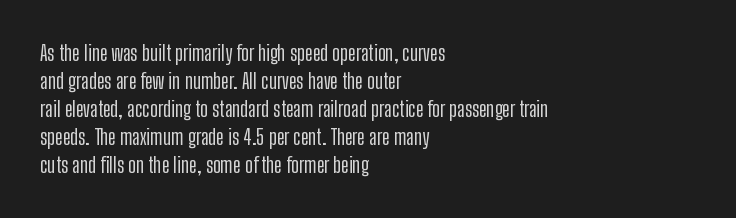
The image shows 21 px text type, upright; set left-aligned, normal line spacing (1.33x), normal letter spacing, not underlined.
